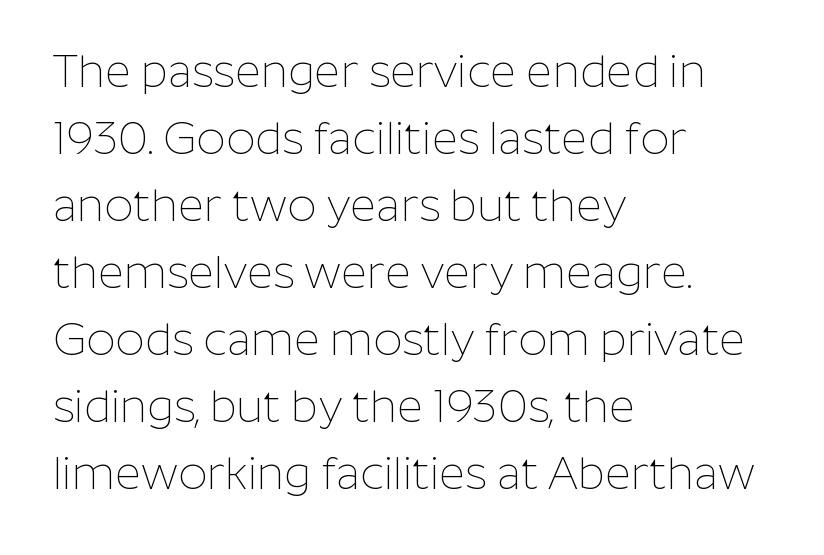
Evenly set lines give the paragraph a standard silhouette. The letters sit at their default tracking, neither squeezed nor spread. Do the characters align in a grid? No, the font is proportional. The cut favours lightness, reaching ordinary text weight at its darkest.
